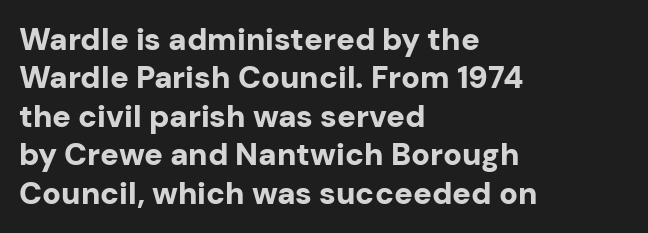
{"serif": "no", "italic": "no", "bold": "yes", "weight": "bold", "width": "normal", "stroke_contrast": "low", "x_height": "medium", "monospaced": "no", "underline": "no", "align": "left", "line_spacing_ratio": 1.24, "letter_spacing": "normal", "letter_spacing_em": 0.0, "glyph_px": 31}
